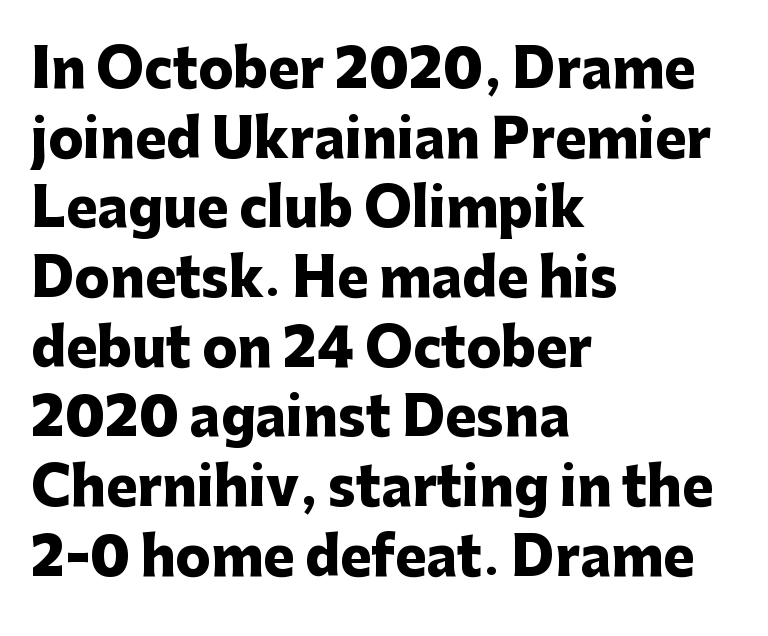
The image shows 52 px heavy sans-serif type, upright; set left-aligned, normal line spacing (1.34x), normal letter spacing, not underlined; low stroke contrast and a medium x-height.
